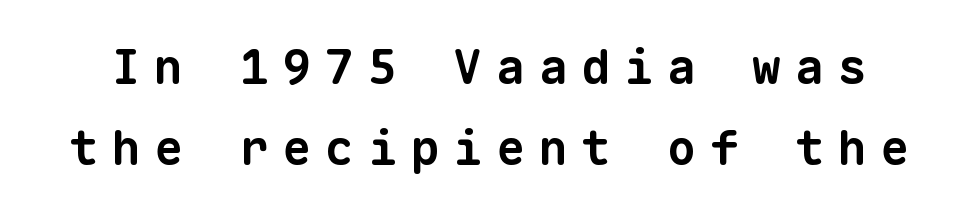
Regarding leading, the lines here are spaced in the standard way. The typesetting leans heavy: a genuine bold. Are there feet on the stems? There aren't — it's a sans. Is this a fixed-width face? Yes — each glyph sits in an identical cell.
